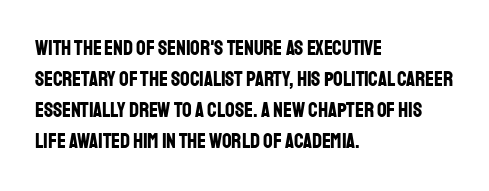
These lines keep a tight, regular rhythm from letter to letter. The typesetting leans heavy: a genuine bold. Line beginnings align vertically; line endings do not. If you drew a line through each stem, it would be perfectly vertical. Letters rest on an invisible, unmarked baseline.
